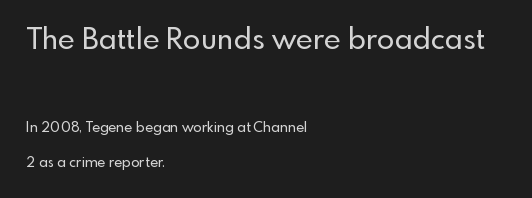
{"serif": "no", "italic": "no", "width": "normal", "x_height": "small", "monospaced": "no", "underline": "no", "align": "left", "line_spacing": "loose", "line_spacing_ratio": 2.49, "letter_spacing": "normal", "letter_spacing_em": 0.0, "larger_block": "first", "size_ratio": 2.07, "glyph_px": 29}
